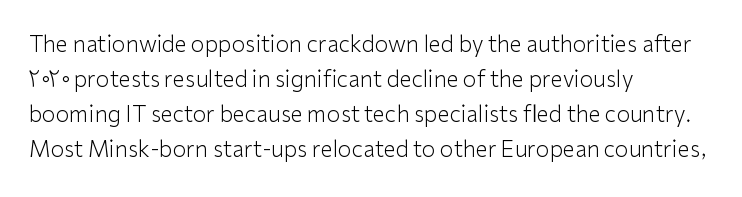
Q: Is the text bold? A: No.
Q: Is the text italic (slanted)? A: No, it is upright.
Q: Is the text underlined? A: No.
Q: How is the paragraph aligned? A: Left-aligned.
Q: Is the spacing between letters normal or unusually wide? A: Normal.
Q: Is the spacing between lines tight, normal or loose? A: Normal.
